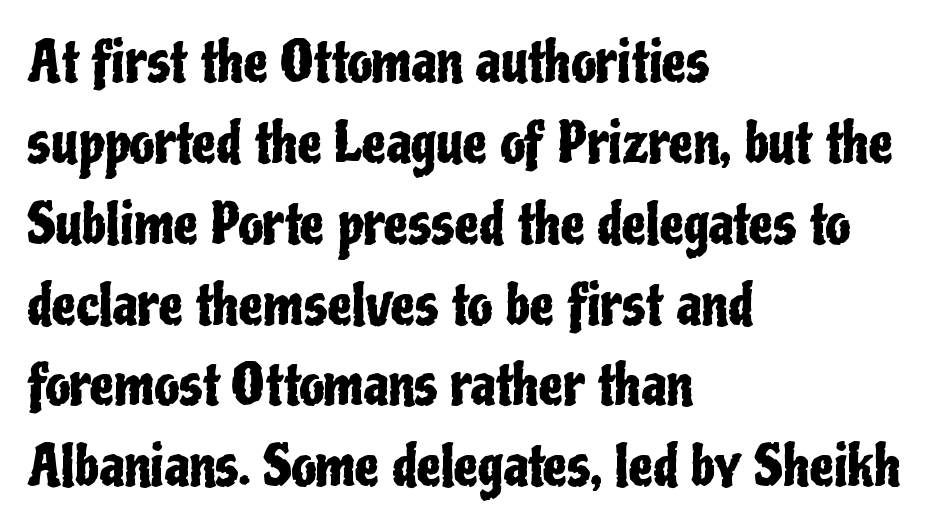
Q: Is the text italic (slanted)? A: No, it is upright.
Q: Is the typeface a serif or a sans-serif typeface? A: Sans-serif.
Q: Is the text underlined? A: No.
Q: How is the paragraph aligned? A: Left-aligned.
Q: Is the spacing between letters normal or unusually wide? A: Normal.
Q: Is the spacing between lines tight, normal or loose? A: Normal.
Q: Width (condensed, normal, or wide)? A: Condensed.
Q: Stroke contrast? A: Low.
Q: x-height? A: Medium.
Q: Monospaced? A: No.
